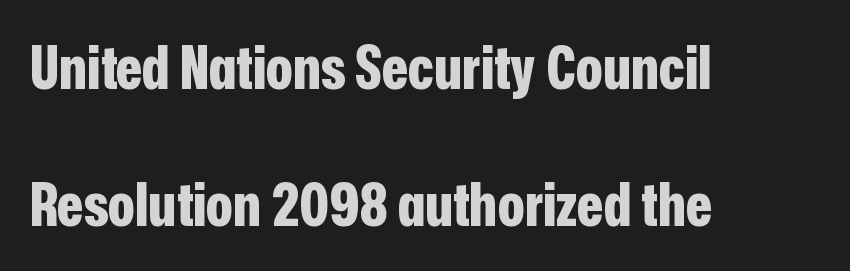
The lines are quadded left. The characters look thick and weighty, a clear bold. Notice how the stems are strictly vertical — no italics here. These lines are rendered in a variable-pitch font.
